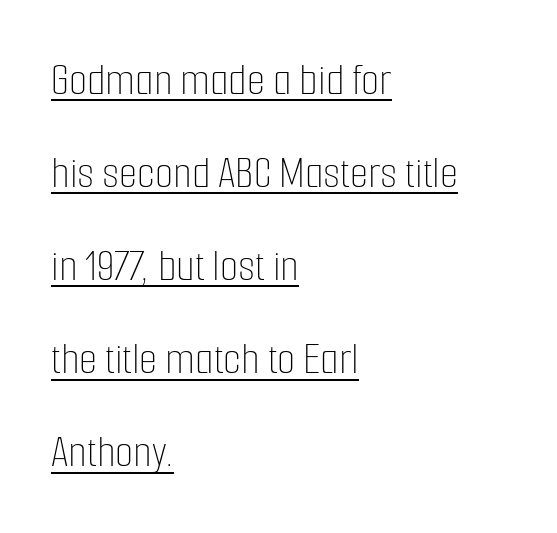
Q: Is the text bold? A: No.
Q: Is the text italic (slanted)? A: No, it is upright.
Q: Is the text underlined? A: Yes.
Q: How is the paragraph aligned? A: Left-aligned.
Q: Is the spacing between letters normal or unusually wide? A: Normal.
Q: Is the spacing between lines tight, normal or loose? A: Loose.
Q: Width (condensed, normal, or wide)? A: Condensed.
Q: Stroke contrast? A: Low.
Q: x-height? A: Medium.
Q: Monospaced? A: No.
